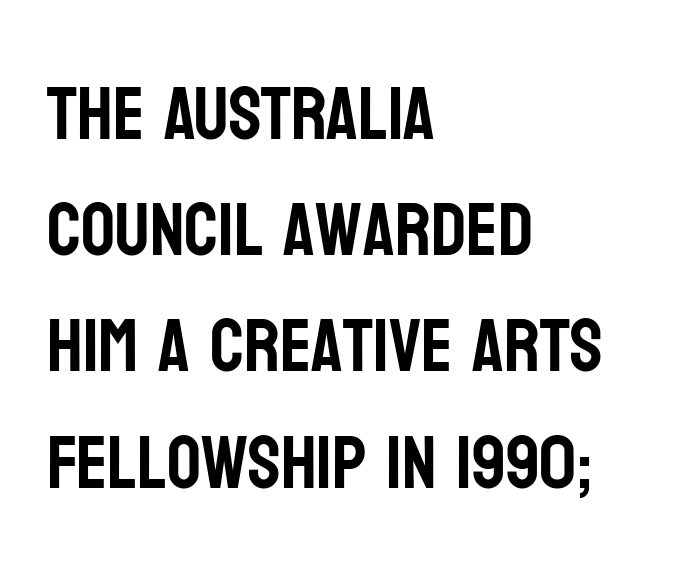
{"serif": "no", "italic": "no", "width": "condensed", "stroke_contrast": "low", "x_height": "large", "monospaced": "no", "underline": "no", "align": "left", "line_spacing": "normal", "line_spacing_ratio": 1.55, "letter_spacing": "normal", "letter_spacing_em": 0.0, "glyph_px": 75}
